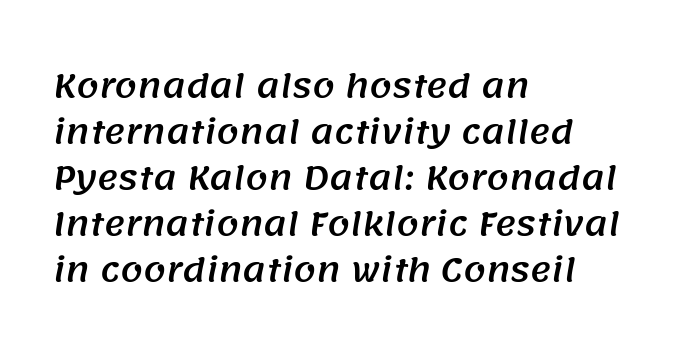
Q: Is the typeface a serif or a sans-serif typeface? A: Sans-serif.
Q: Is the text underlined? A: No.
Q: How is the paragraph aligned? A: Left-aligned.
Q: Is the spacing between letters normal or unusually wide? A: Normal.
Q: Is the spacing between lines tight, normal or loose? A: Normal.
Q: Width (condensed, normal, or wide)? A: Normal.
Q: Stroke contrast? A: Medium.
Q: x-height? A: Large.
Q: Monospaced? A: No.
